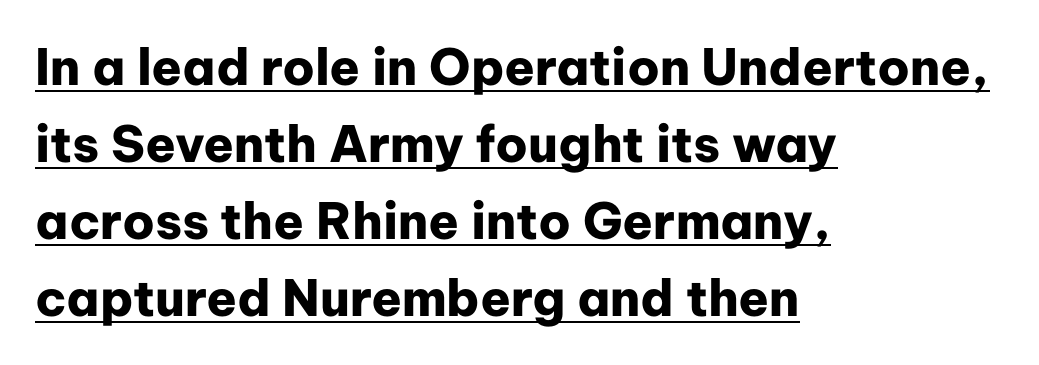
The image shows 50 px heavy sans-serif type, upright; set left-aligned, normal line spacing (1.54x), normal letter spacing, underlined; low stroke contrast and a medium x-height.
